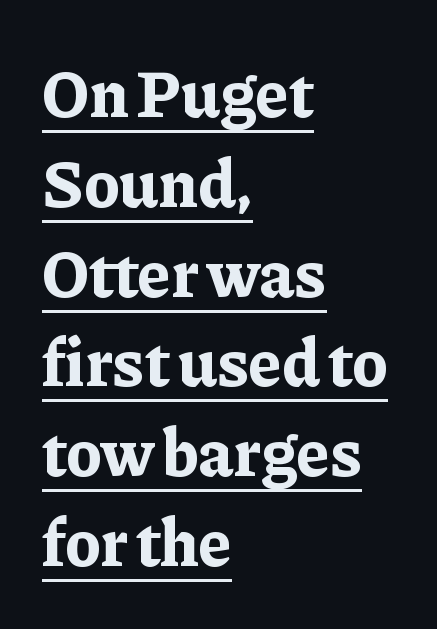
The image shows 67 px bold serif type, upright; set left-aligned, normal line spacing (1.34x), normal letter spacing, underlined; low stroke contrast and a medium x-height.
